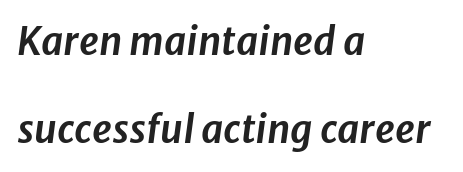
The image shows 38 px text type, italic (leaning right); set left-aligned, loose line spacing (2.32x), normal letter spacing, not underlined; low stroke contrast and a medium x-height.
